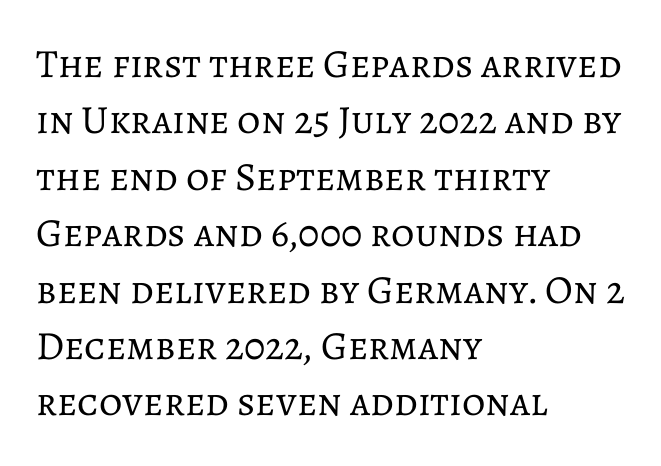
Q: Is the text bold? A: No.
Q: Is the text italic (slanted)? A: No, it is upright.
Q: Is the text underlined? A: No.
Q: How is the paragraph aligned? A: Left-aligned.
Q: Is the spacing between letters normal or unusually wide? A: Normal.
Q: Is the spacing between lines tight, normal or loose? A: Normal.
Q: Width (condensed, normal, or wide)? A: Normal.
Q: Stroke contrast? A: Low.
Q: x-height? A: Medium.
Q: Monospaced? A: No.
